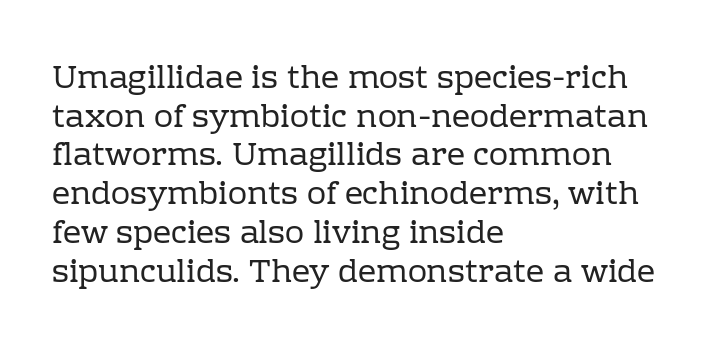
The image shows 32 px regular-weight serif type, upright; set left-aligned, line spacing 1.21x, normal letter spacing, not underlined; low stroke contrast and a medium x-height.
